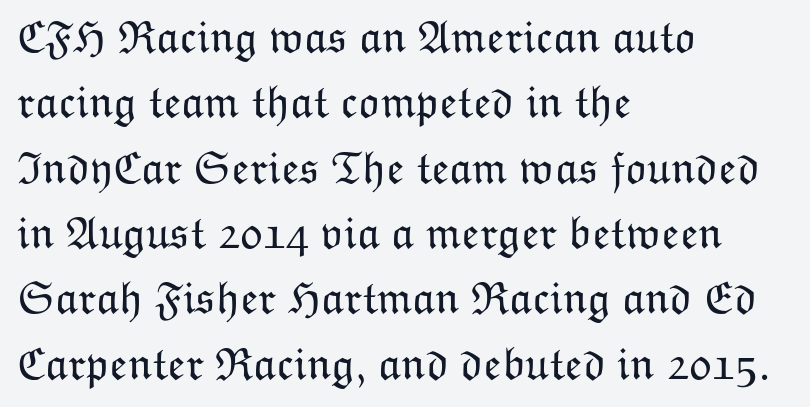
The image shows 46 px light type, upright; set left-aligned, normal line spacing (1.42x), normal letter spacing, not underlined; low stroke contrast and a medium x-height.
